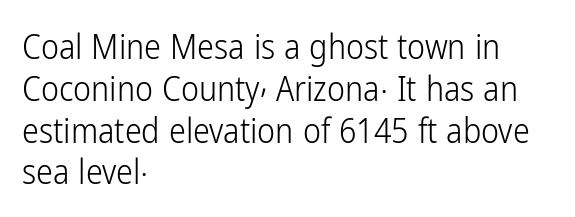
Q: Is the text bold? A: No.
Q: Is the text italic (slanted)? A: No, it is upright.
Q: Is the typeface a serif or a sans-serif typeface? A: Sans-serif.
Q: Is the text underlined? A: No.
Q: How is the paragraph aligned? A: Left-aligned.
Q: Is the spacing between letters normal or unusually wide? A: Normal.
Q: Width (condensed, normal, or wide)? A: Condensed.
Q: Stroke contrast? A: Low.
Q: x-height? A: Medium.
Q: Monospaced? A: No.
